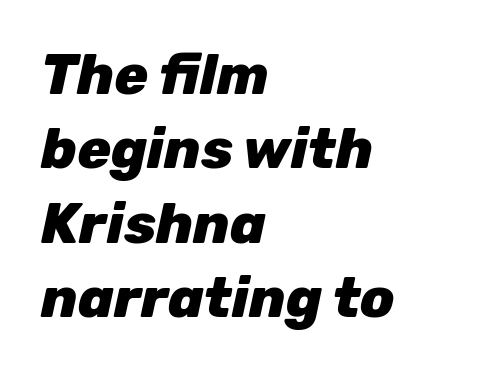
The image shows 56 px heavy type, italic (leaning right); set left-aligned, normal line spacing (1.33x), normal letter spacing, not underlined; low stroke contrast and a medium x-height.
